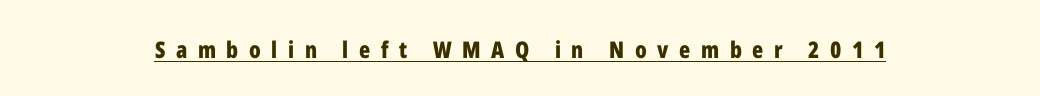
Q: Is the text bold? A: Yes.
Q: Is the text italic (slanted)? A: No, it is upright.
Q: Is the text underlined? A: Yes.
Q: How is the paragraph aligned? A: Centered.
Q: Is the spacing between letters normal or unusually wide? A: Unusually wide.
